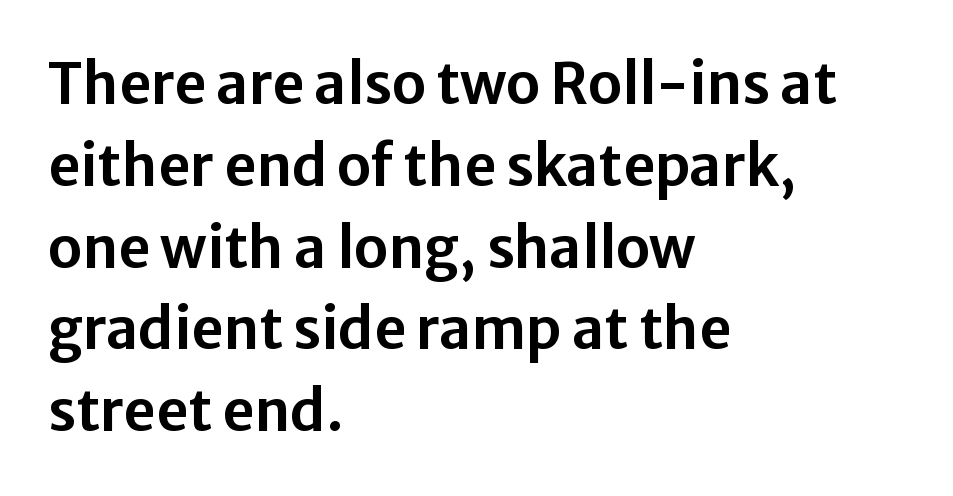
Q: Is the text italic (slanted)? A: No, it is upright.
Q: Is the typeface a serif or a sans-serif typeface? A: Sans-serif.
Q: Is the text underlined? A: No.
Q: How is the paragraph aligned? A: Left-aligned.
Q: Is the spacing between letters normal or unusually wide? A: Normal.
Q: Is the spacing between lines tight, normal or loose? A: Normal.
Q: Width (condensed, normal, or wide)? A: Normal.
Q: Stroke contrast? A: Low.
Q: x-height? A: Medium.
Q: Monospaced? A: No.
